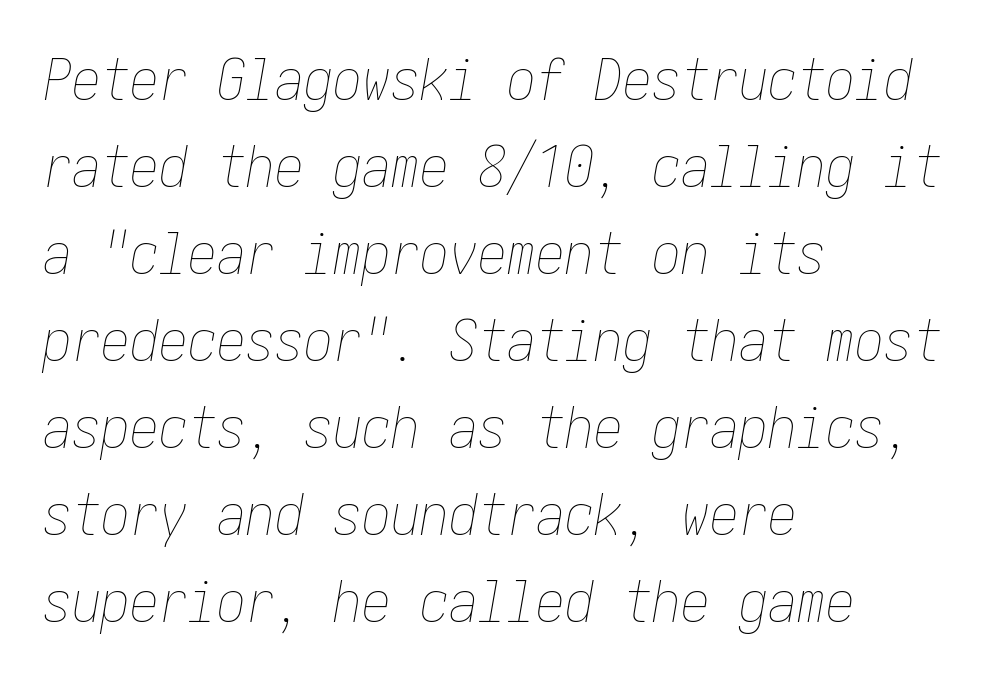
{"italic": "yes", "lean": "right", "slant_degrees": 10, "bold": "no", "weight": "thin", "width": "condensed", "stroke_contrast": "low", "x_height": "medium", "underline": "no", "align": "left", "line_spacing": "normal", "line_spacing_ratio": 1.5, "letter_spacing": "normal", "letter_spacing_em": 0.0, "glyph_px": 58}
